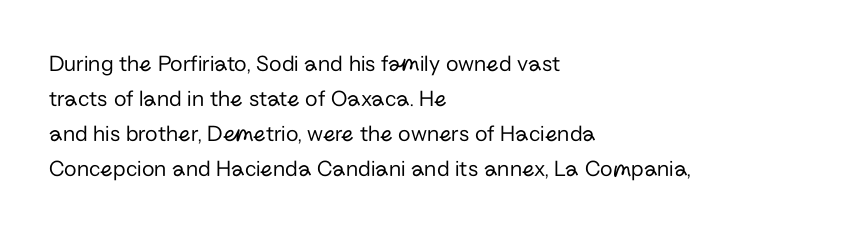
The image shows 23 px text type, upright; set left-aligned, normal line spacing (1.52x), normal letter spacing, not underlined.
